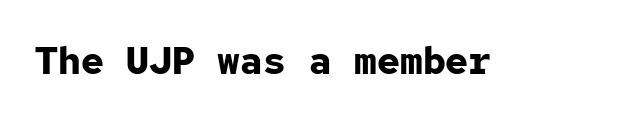
{"serif": "no", "italic": "no", "bold": "yes", "weight": "bold", "width": "normal", "stroke_contrast": "low", "x_height": "medium", "monospaced": "yes", "underline": "no", "letter_spacing": "normal", "letter_spacing_em": 0.0, "glyph_px": 38}
